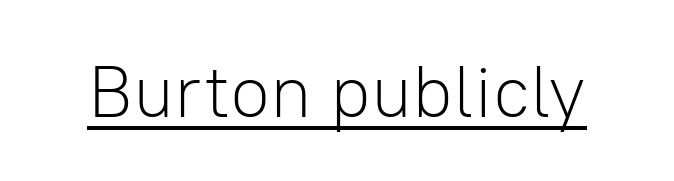
{"serif": "no", "italic": "no", "bold": "no", "weight": "light", "width": "normal", "stroke_contrast": "low", "x_height": "medium", "monospaced": "no", "underline": "yes", "letter_spacing": "normal", "letter_spacing_em": 0.0, "glyph_px": 73}
